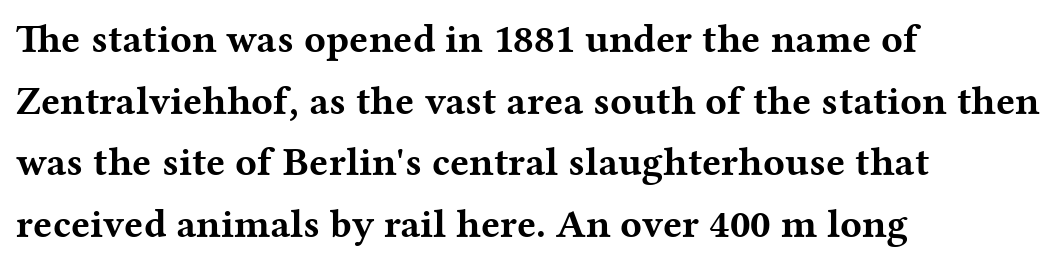
{"serif": "yes", "italic": "no", "bold": "yes", "weight": "bold", "width": "wide", "stroke_contrast": "medium", "x_height": "medium", "monospaced": "no", "underline": "no", "align": "left", "line_spacing": "normal", "line_spacing_ratio": 1.54, "letter_spacing": "normal", "letter_spacing_em": 0.0, "glyph_px": 40}
